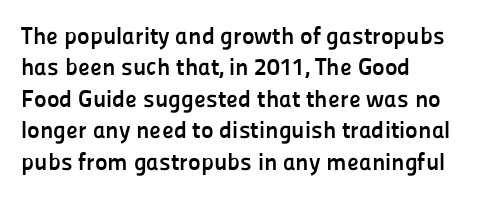
Caption: standard tracking, unaltered. In CSS terms this would be text-align: left. Unlike italic type, these characters show no tilt at all. A dark, heavy texture on the line: the type is bold.
